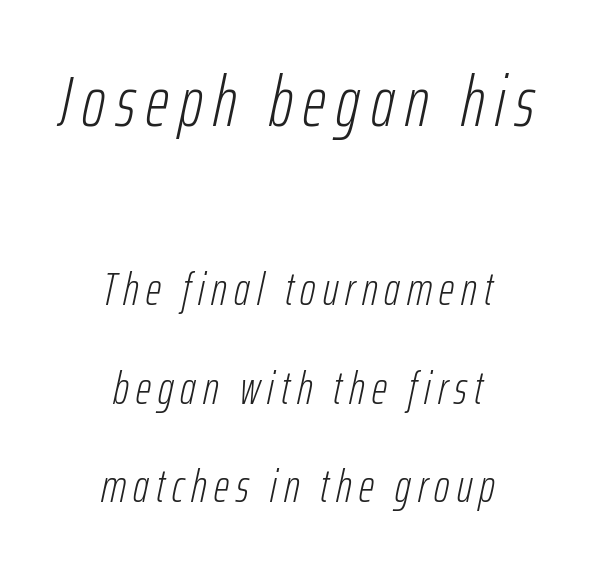
Characters are canted at an angle relative to the baseline's perpendicular. Typesetter's note — upper block bumped up in size, lower block left smaller. The font is comparable to plain body text, perhaps lighter. The vertical gap from one line to the next is large.
